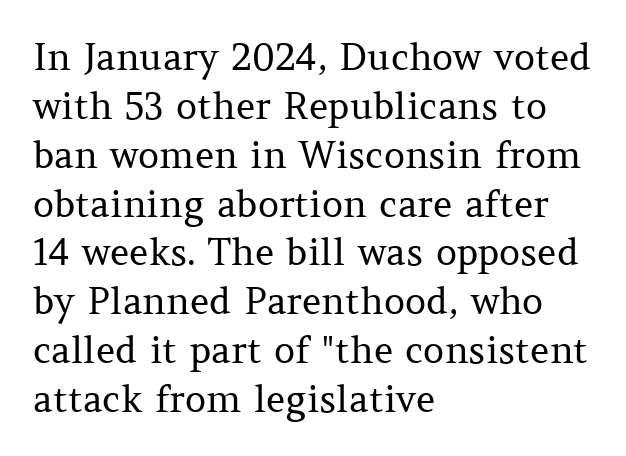
The image shows 37 px regular-weight serif type, upright; set left-aligned, normal line spacing (1.32x), normal letter spacing, not underlined; medium stroke contrast and a medium x-height.
